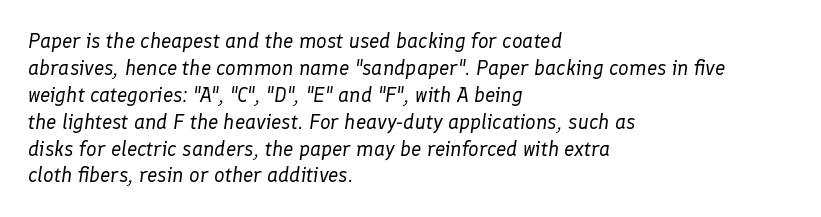
{"italic": "yes", "lean": "right", "slant_degrees": 8, "bold": "no", "underline": "no", "align": "left", "line_spacing": "normal", "line_spacing_ratio": 1.28, "letter_spacing": "normal", "letter_spacing_em": 0.0, "glyph_px": 21}
